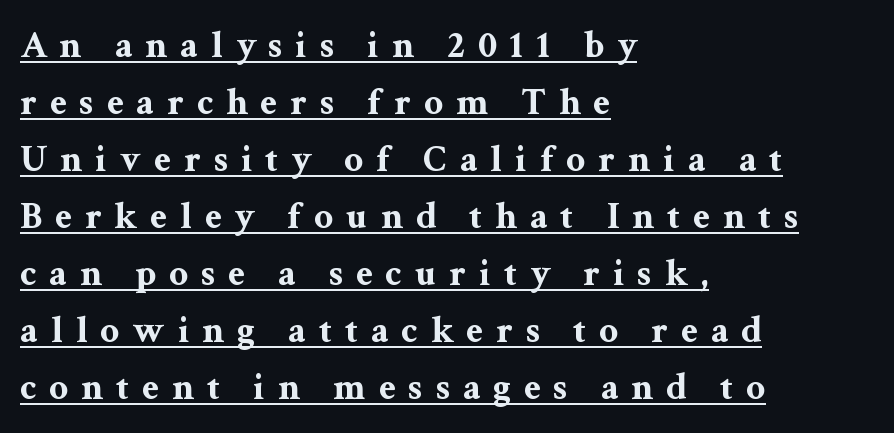
The image shows 38 px bold, wide serif type, upright; set left-aligned, normal line spacing (1.5x), unusually wide letter spacing (+0.33 em), underlined; medium stroke contrast and a medium x-height.
